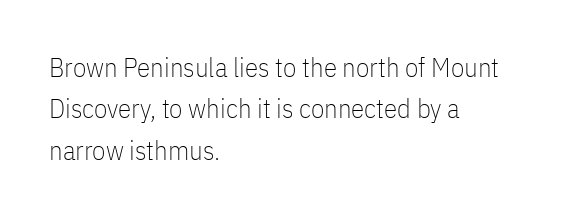
In terms of leading, this rendering sits right in the middle. The lettering stays uniformly vertical, giving the passage a roman look. Decoration check: the copy has no underline. The passage shown is not bold in any degree. How are the letters spaced? Ordinarily, with no added tracking.
